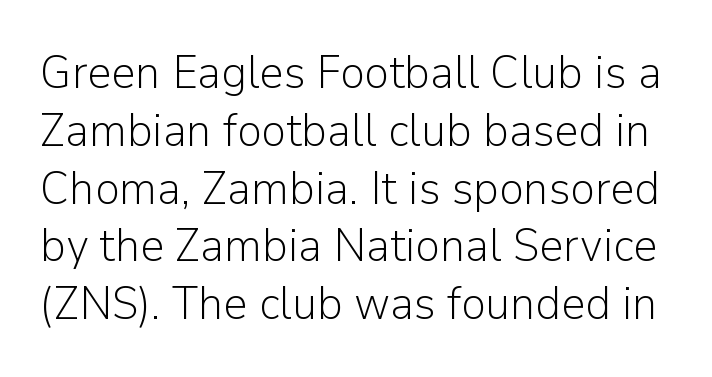
{"serif": "no", "italic": "no", "bold": "no", "weight": "light", "width": "normal", "stroke_contrast": "low", "x_height": "medium", "monospaced": "no", "underline": "no", "line_spacing_ratio": 1.23, "letter_spacing": "normal", "letter_spacing_em": 0.0, "glyph_px": 47}
